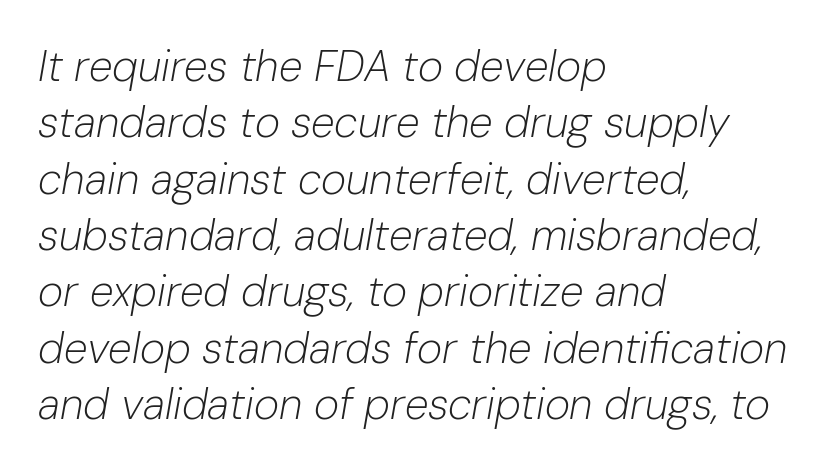
The passage shown is not bold in any degree. The face used here is proportionally spaced, like ordinary book or web type. Baseline-to-baseline distance is the conventional proportion of letter height. In terms of letterspacing, this is plain default setting. If you drew a ruler down the left edge, every line would touch it.
